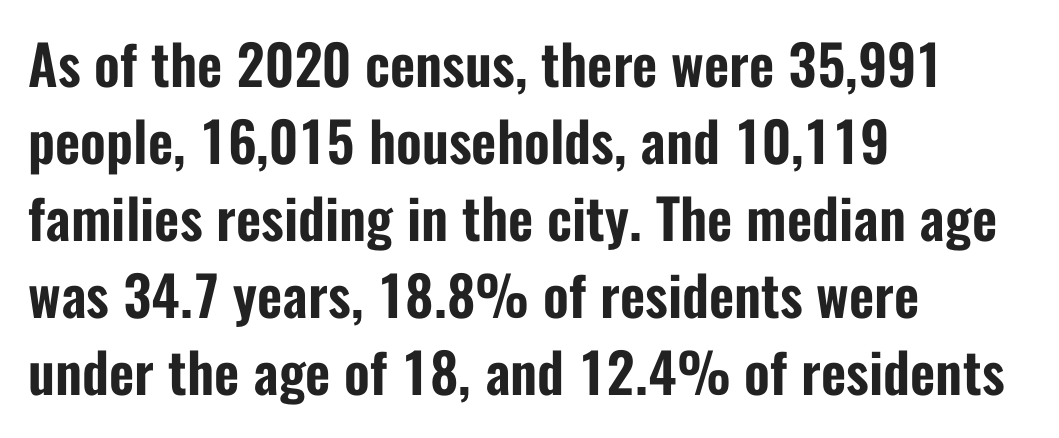
The image shows 55 px condensed sans-serif type, upright; set left-aligned, normal line spacing (1.4x), normal letter spacing, not underlined; low stroke contrast and a medium x-height.
